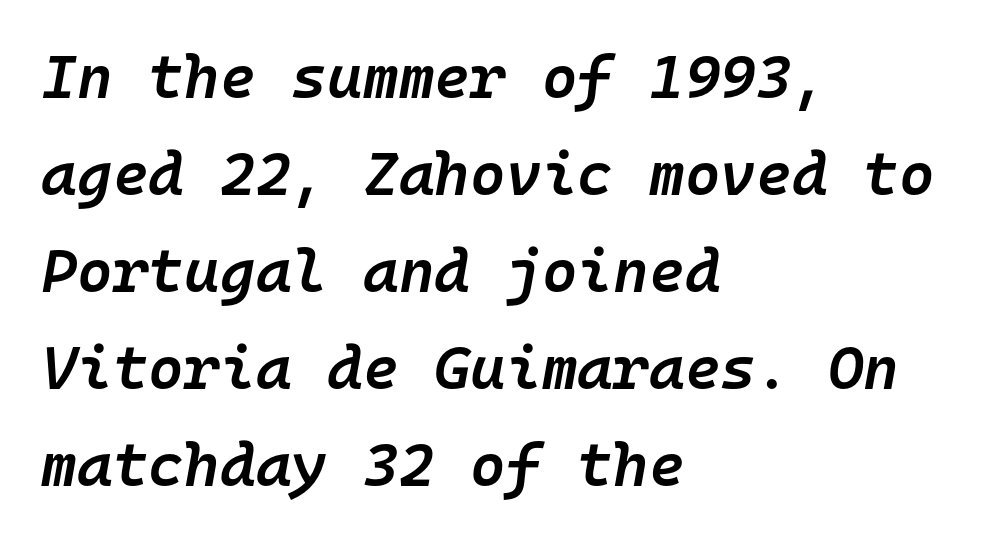
Each word holds together tightly as a unit, with standard inter-letter gaps. The block of text has a typical density, with ordinary space between rows. These lines are rendered in a fixed-pitch font. Decoration check: the copy has no underline. The passage shown leans; its letterforms are oblique.
